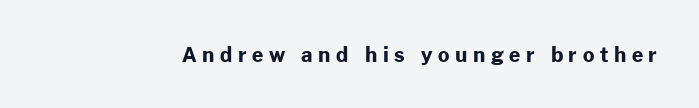
The image shows 20 px bold type, upright; set unusually wide letter spacing (+0.28 em), not underlined.
